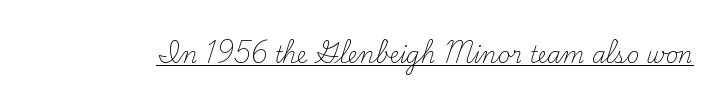
The image shows 22 px text type; set normal letter spacing, underlined.
